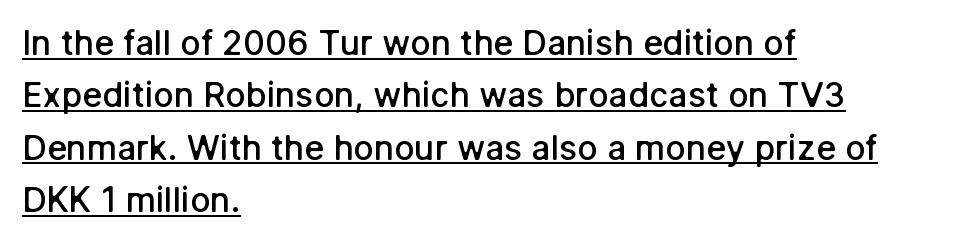
Q: Is the text bold? A: Semi-bold.
Q: Is the text italic (slanted)? A: No, it is upright.
Q: Is the typeface a serif or a sans-serif typeface? A: Sans-serif.
Q: Is the text underlined? A: Yes.
Q: How is the paragraph aligned? A: Left-aligned.
Q: Is the spacing between letters normal or unusually wide? A: Normal.
Q: Is the spacing between lines tight, normal or loose? A: Normal.
Q: Width (condensed, normal, or wide)? A: Normal.
Q: Stroke contrast? A: Low.
Q: x-height? A: Medium.
Q: Monospaced? A: No.
